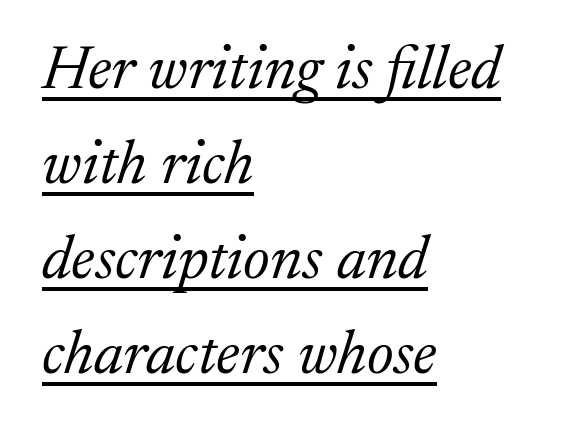
Q: Is the text bold? A: No.
Q: Is the text italic (slanted)? A: Yes, it leans right by about 17 degrees.
Q: Is the typeface a serif or a sans-serif typeface? A: Serif.
Q: Is the text underlined? A: Yes.
Q: How is the paragraph aligned? A: Left-aligned.
Q: Is the spacing between letters normal or unusually wide? A: Normal.
Q: Is the spacing between lines tight, normal or loose? A: Normal.
Q: Width (condensed, normal, or wide)? A: Normal.
Q: Stroke contrast? A: Medium.
Q: x-height? A: Medium.
Q: Monospaced? A: No.
